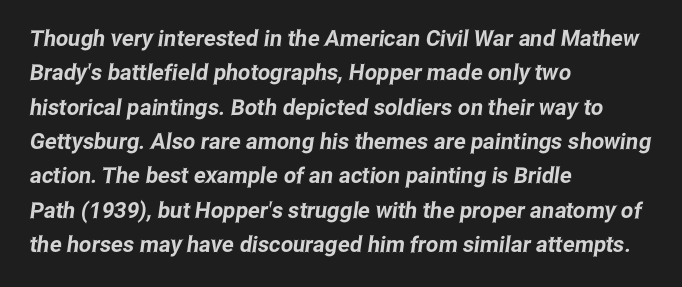
Q: Is the text underlined? A: No.
Q: How is the paragraph aligned? A: Left-aligned.
Q: Is the spacing between letters normal or unusually wide? A: Normal.
Q: Is the spacing between lines tight, normal or loose? A: Normal.
